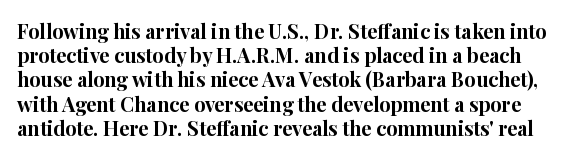
Q: Is the text bold? A: Yes.
Q: Is the text italic (slanted)? A: No, it is upright.
Q: Is the text underlined? A: No.
Q: Is the spacing between letters normal or unusually wide? A: Normal.
